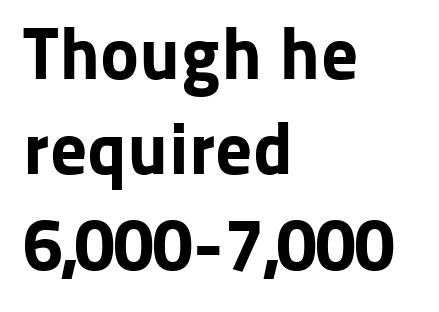
Q: Is the text bold? A: Yes.
Q: Is the text italic (slanted)? A: No, it is upright.
Q: Is the typeface a serif or a sans-serif typeface? A: Sans-serif.
Q: Is the text underlined? A: No.
Q: How is the paragraph aligned? A: Left-aligned.
Q: Is the spacing between letters normal or unusually wide? A: Normal.
Q: Is the spacing between lines tight, normal or loose? A: Normal.
Q: Width (condensed, normal, or wide)? A: Normal.
Q: Stroke contrast? A: Low.
Q: x-height? A: Medium.
Q: Monospaced? A: No.
